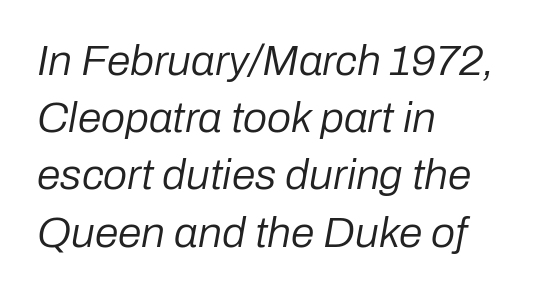
Check under the words: just untouched page. Line beginnings align vertically; line endings do not. These lines sit exactly where default settings would place them. Rendered with sloped, italic letterforms.
